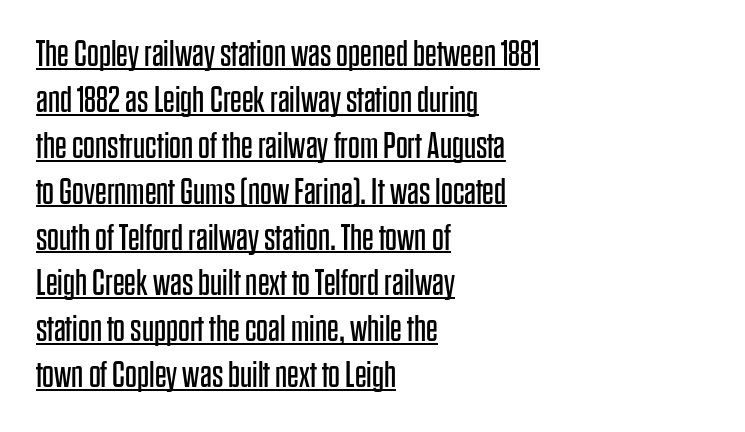
The image shows 37 px regular-weight, condensed sans-serif type, upright; set left-aligned, line spacing 1.24x, normal letter spacing, underlined; low stroke contrast and a large x-height.
